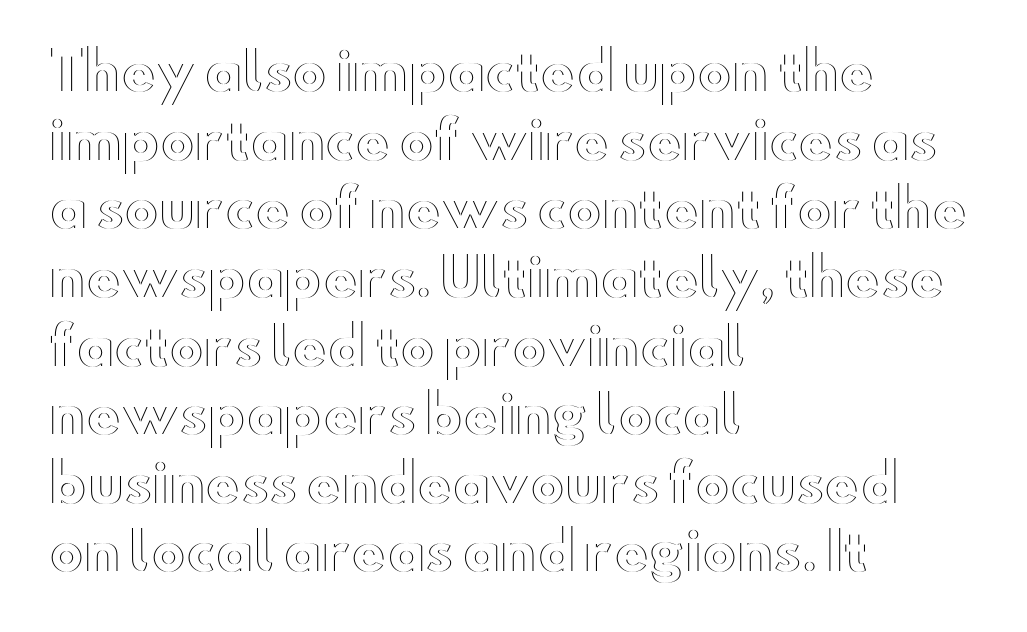
Q: Is the text italic (slanted)? A: No, it is upright.
Q: Is the text underlined? A: No.
Q: How is the paragraph aligned? A: Left-aligned.
Q: Is the spacing between letters normal or unusually wide? A: Normal.
Q: Is the spacing between lines tight, normal or loose? A: Normal.
Q: Width (condensed, normal, or wide)? A: Wide.
Q: x-height? A: Small.
Q: Monospaced? A: No.
